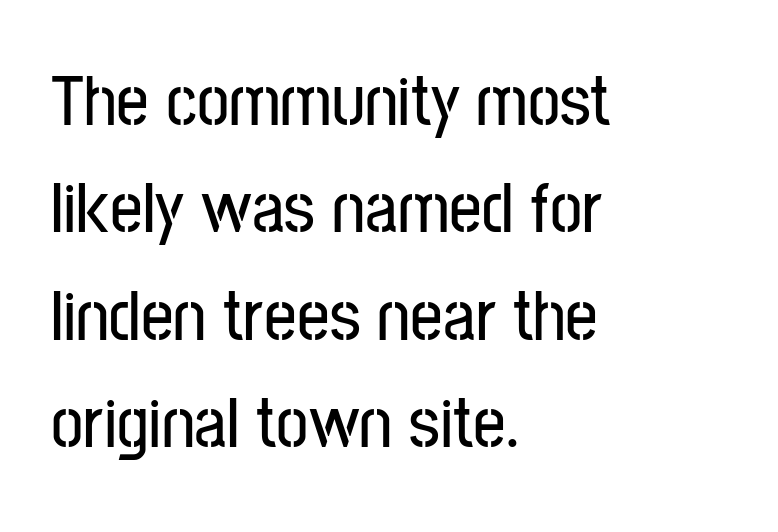
The image shows 72 px condensed sans-serif type, upright; set left-aligned, normal line spacing (1.49x), normal letter spacing, not underlined; low stroke contrast and a medium x-height.
